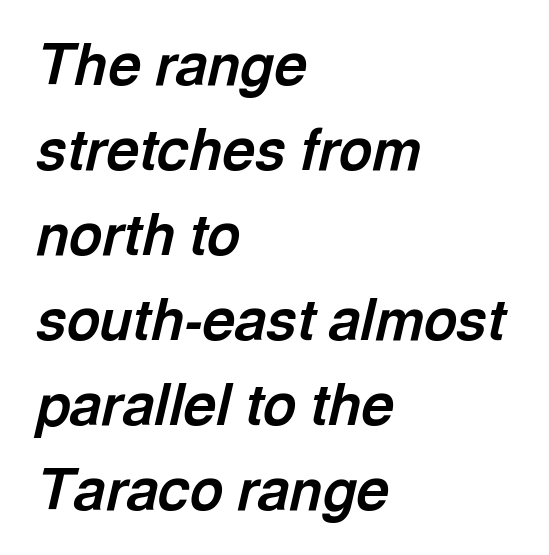
Q: Is the text bold? A: Yes.
Q: Is the text italic (slanted)? A: Yes, it leans right by about 13 degrees.
Q: Is the text underlined? A: No.
Q: How is the paragraph aligned? A: Left-aligned.
Q: Is the spacing between letters normal or unusually wide? A: Normal.
Q: Is the spacing between lines tight, normal or loose? A: Normal.
Q: Width (condensed, normal, or wide)? A: Normal.
Q: x-height? A: Medium.
Q: Monospaced? A: No.
